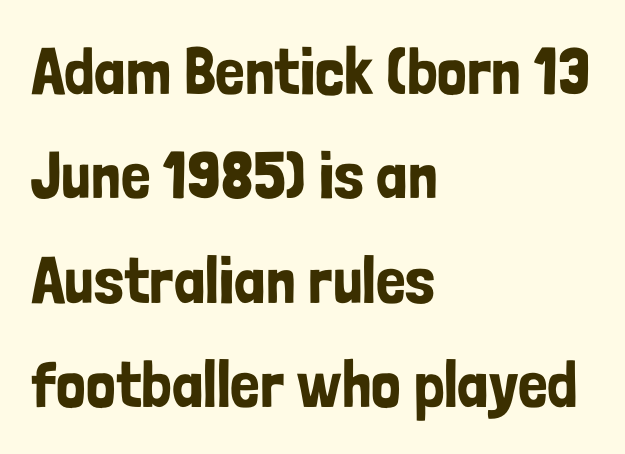
{"serif": "no", "italic": "no", "width": "condensed", "stroke_contrast": "low", "x_height": "medium", "monospaced": "no", "underline": "no", "align": "left", "line_spacing": "normal", "line_spacing_ratio": 1.58, "letter_spacing": "normal", "letter_spacing_em": 0.0, "glyph_px": 66}
